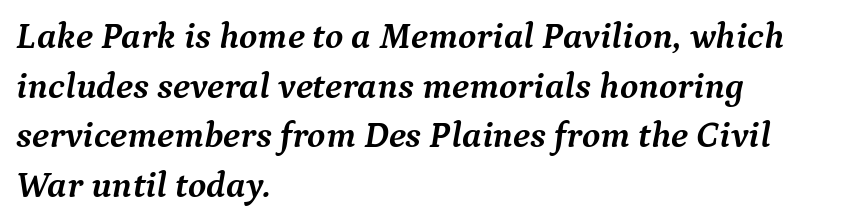
Q: Is the text bold? A: Yes.
Q: Is the text italic (slanted)? A: Yes, it leans right by about 9 degrees.
Q: Is the typeface a serif or a sans-serif typeface? A: Serif.
Q: Is the text underlined? A: No.
Q: How is the paragraph aligned? A: Left-aligned.
Q: Is the spacing between letters normal or unusually wide? A: Normal.
Q: Is the spacing between lines tight, normal or loose? A: Normal.
Q: Width (condensed, normal, or wide)? A: Normal.
Q: Stroke contrast? A: Medium.
Q: x-height? A: Medium.
Q: Monospaced? A: No.
